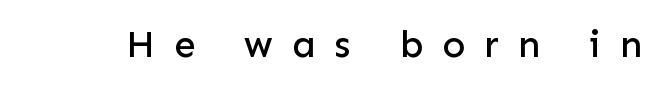
{"serif": "no", "italic": "no", "width": "normal", "stroke_contrast": "low", "x_height": "medium", "monospaced": "no", "underline": "no", "letter_spacing": "wide", "letter_spacing_em": 0.5, "glyph_px": 38}
